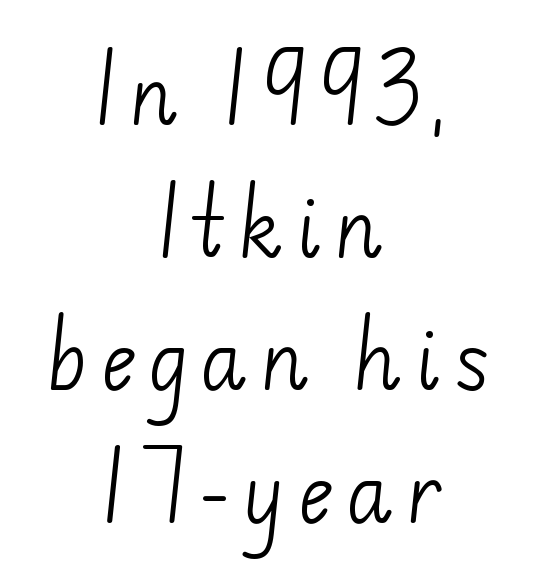
Q: Is the text bold? A: No.
Q: Is the typeface a serif or a sans-serif typeface? A: Sans-serif.
Q: Is the text underlined? A: No.
Q: How is the paragraph aligned? A: Centered.
Q: Is the spacing between lines tight, normal or loose? A: Normal.
Q: Width (condensed, normal, or wide)? A: Normal.
Q: Stroke contrast? A: Low.
Q: x-height? A: Small.
Q: Monospaced? A: No.
